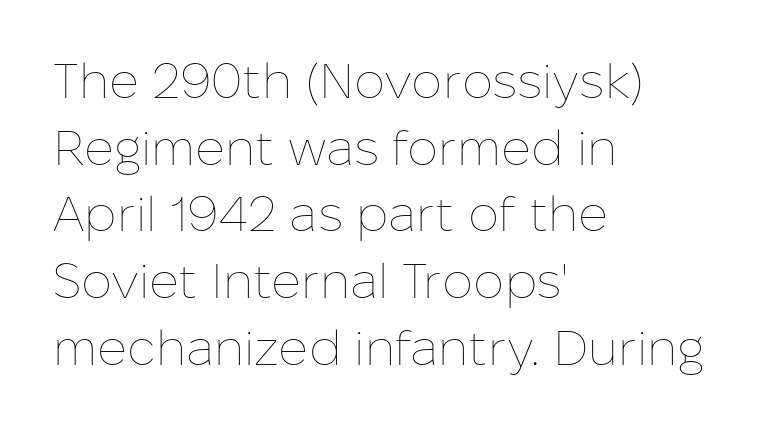
Think of a printed novel: that variable character pitch is what you see here. Rendered with straight, roman letterforms. Does extra space separate the letters? No, they use regular spacing. Students, observe: this is what conventionally led text looks like.
